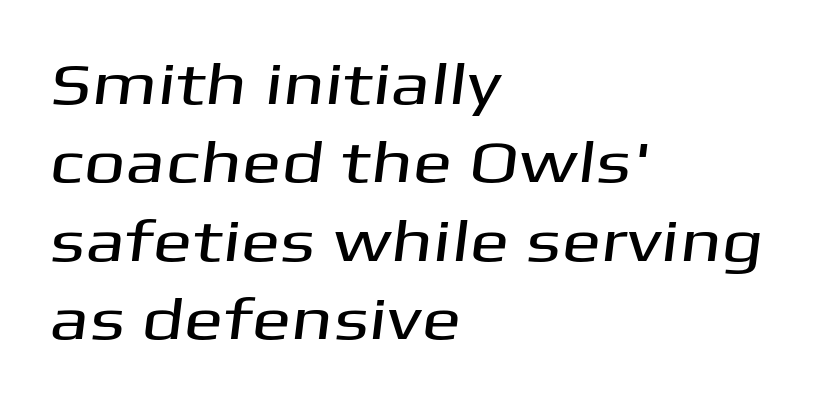
The image shows 59 px wide sans-serif type; set left-aligned, normal line spacing (1.33x), normal letter spacing, not underlined; medium stroke contrast and a medium x-height.
